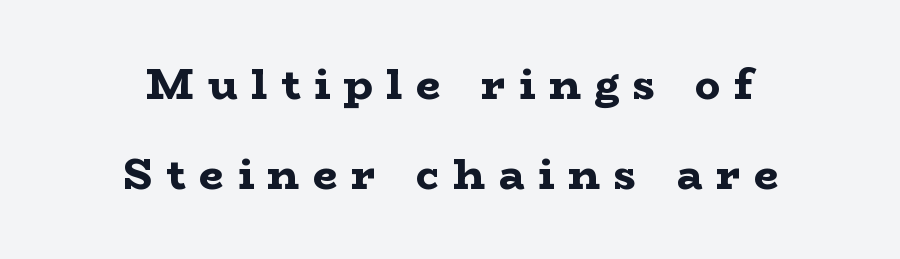
The image shows 43 px bold, wide serif type, upright; set centered, loose line spacing (2.1x), unusually wide letter spacing (+0.32 em), not underlined; low stroke contrast and a medium x-height.
